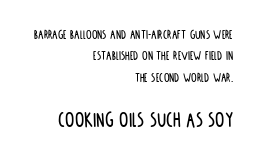
A normal amount of white space separates one row of letters from the next. Words appear dense and cohesive because spacing is normal. In CSS terms this would be text-align: right. Here the second block reads like a headline and the first like body copy.
